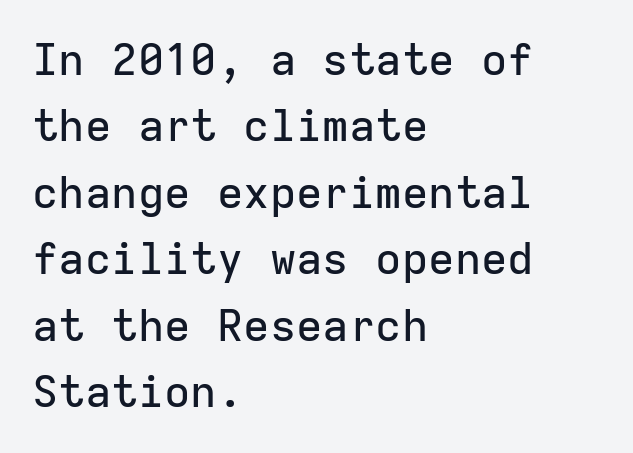
Q: Is the text italic (slanted)? A: No, it is upright.
Q: Is the typeface a serif or a sans-serif typeface? A: Sans-serif.
Q: Is the text underlined? A: No.
Q: How is the paragraph aligned? A: Left-aligned.
Q: Is the spacing between letters normal or unusually wide? A: Normal.
Q: Is the spacing between lines tight, normal or loose? A: Normal.
Q: Width (condensed, normal, or wide)? A: Normal.
Q: Stroke contrast? A: Low.
Q: x-height? A: Medium.
Q: Monospaced? A: Yes.
